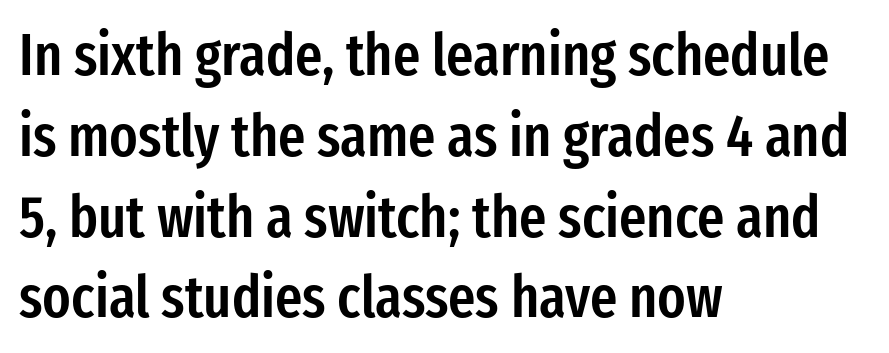
{"serif": "no", "italic": "no", "bold": "semi", "weight": "semibold", "width": "condensed", "stroke_contrast": "low", "x_height": "medium", "monospaced": "no", "underline": "no", "align": "left", "line_spacing": "normal", "line_spacing_ratio": 1.37, "letter_spacing": "normal", "letter_spacing_em": 0.0, "glyph_px": 59}
